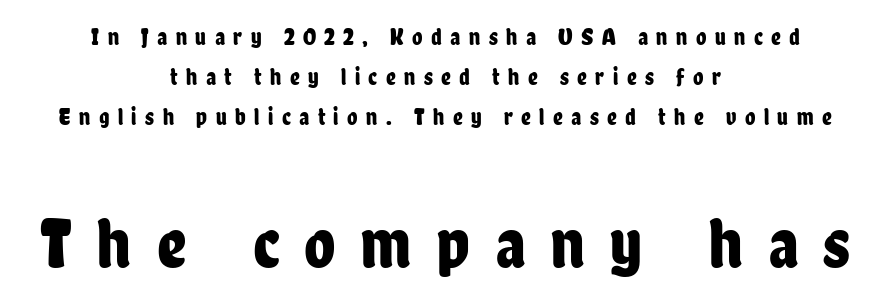
Q: Is the text italic (slanted)? A: No, it is upright.
Q: Is the typeface a serif or a sans-serif typeface? A: Sans-serif.
Q: Is the text underlined? A: No.
Q: How is the paragraph aligned? A: Centered.
Q: Is the spacing between letters normal or unusually wide? A: Unusually wide.
Q: Is the spacing between lines tight, normal or loose? A: Normal.
Q: Which block of text is set in a larger size, the first (top) or the second (bottom)? A: The second (bottom) one.
Q: Width (condensed, normal, or wide)? A: Condensed.
Q: Stroke contrast? A: Low.
Q: x-height? A: Medium.
Q: Monospaced? A: No.
